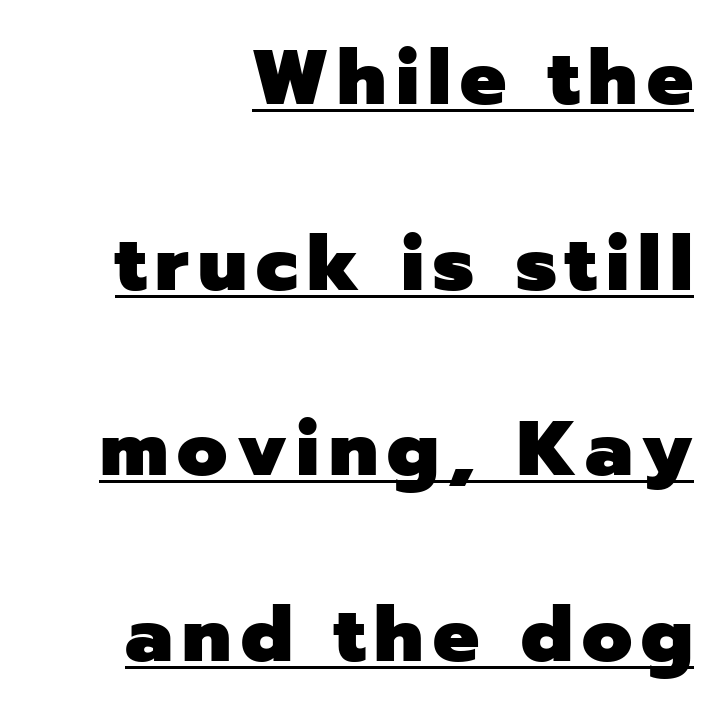
Spacing verdict: proportional, widths tailored to each character. Does a line run under the words? Yes, clearly. Reading down the column, the eye jumps a long way to each next line. Weight: bold. If you drew a ruler down the right edge, every line would touch it. Unlike italic type, these characters show no tilt at all.
